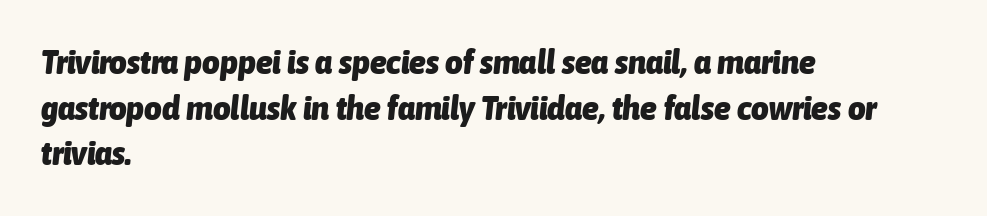
The letters advance in unequal steps, a hallmark of proportional type. Honestly, there is no underline to notice here at all. What weight is shown? A full bold with thick strokes. The font's italic variant was chosen for this text.
